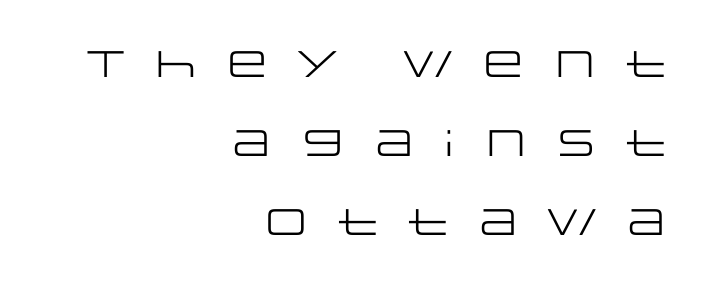
Q: Is the text bold? A: No.
Q: Is the text italic (slanted)? A: No, it is upright.
Q: Is the typeface a serif or a sans-serif typeface? A: Sans-serif.
Q: Is the text underlined? A: No.
Q: How is the paragraph aligned? A: Right-aligned.
Q: Is the spacing between letters normal or unusually wide? A: Unusually wide.
Q: Is the spacing between lines tight, normal or loose? A: Loose.
Q: Width (condensed, normal, or wide)? A: Wide.
Q: Stroke contrast? A: Low.
Q: x-height? A: Large.
Q: Monospaced? A: No.
